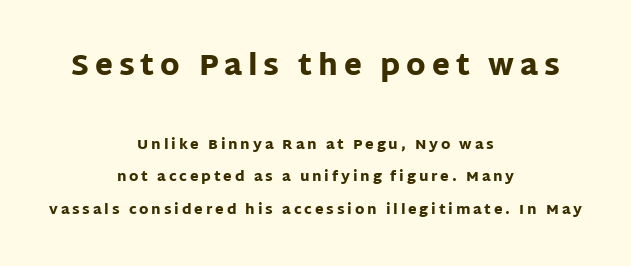
Q: Is the text bold? A: Yes.
Q: Is the text italic (slanted)? A: No, it is upright.
Q: Is the typeface a serif or a sans-serif typeface? A: Sans-serif.
Q: Is the text underlined? A: No.
Q: How is the paragraph aligned? A: Centered.
Q: Is the spacing between letters normal or unusually wide? A: Unusually wide.
Q: Is the spacing between lines tight, normal or loose? A: Loose.
Q: Which block of text is set in a larger size, the first (top) or the second (bottom)? A: The first (top) one.
Q: Width (condensed, normal, or wide)? A: Normal.
Q: Stroke contrast? A: Low.
Q: x-height? A: Large.
Q: Monospaced? A: No.
